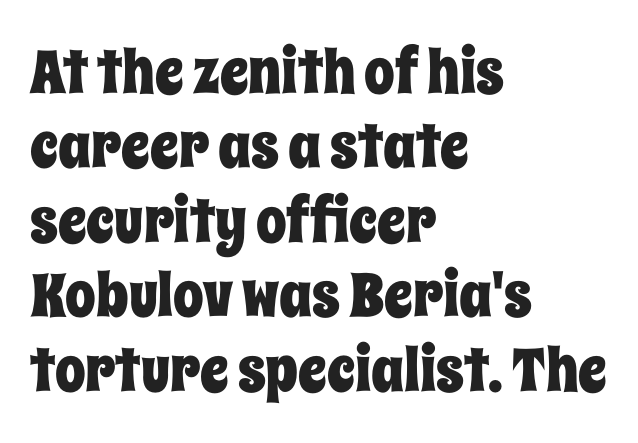
Between one letter and the next there's only the usual sliver of space. The lines are quadded left. The glyphs are unaccompanied by any horizontal stroke below them. Posture: upright roman.
